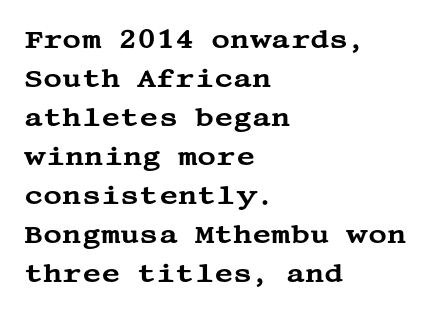
The compositor pushed each line to the left boundary. Every stem runs plumb, perpendicular to the baseline. This sample keeps an unexceptional amount of space between lines. Here the glyphs are tracked normally, forming tight word shapes. Descender tails drop into unmarked territory.
